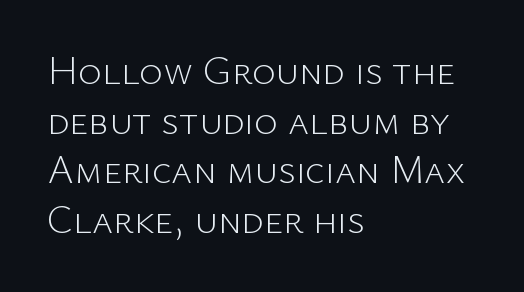
The image shows 40 px light sans-serif type, upright; set left-aligned, line spacing 1.24x, normal letter spacing, not underlined; low stroke contrast and a medium x-height.
